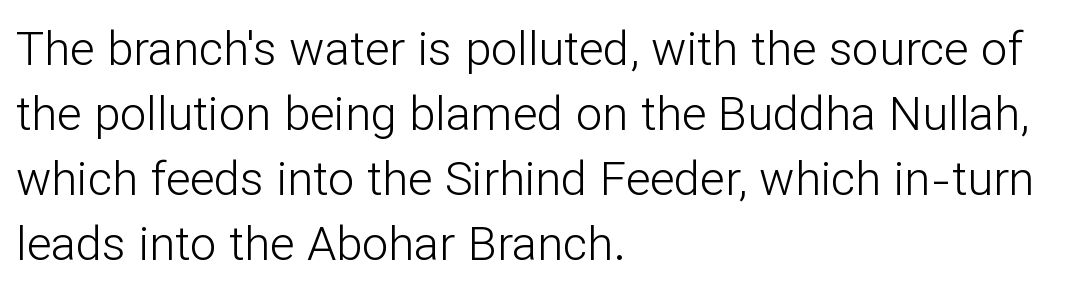
Q: Is the text bold? A: No.
Q: Is the text italic (slanted)? A: No, it is upright.
Q: Is the typeface a serif or a sans-serif typeface? A: Sans-serif.
Q: Is the text underlined? A: No.
Q: How is the paragraph aligned? A: Left-aligned.
Q: Is the spacing between letters normal or unusually wide? A: Normal.
Q: Is the spacing between lines tight, normal or loose? A: Normal.
Q: Width (condensed, normal, or wide)? A: Normal.
Q: Stroke contrast? A: Low.
Q: x-height? A: Medium.
Q: Monospaced? A: No.
